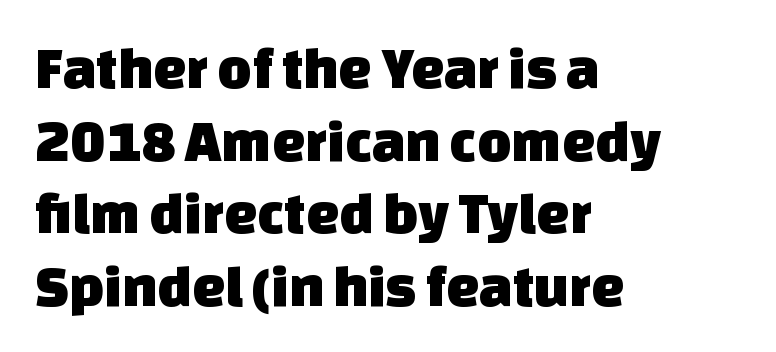
Does extra space separate the letters? No, they use regular spacing. Looks like regular typesetting: each glyph gets only the width it needs. Descenders hang freely into open space. The text block is weighted toward the left margin, trailing off unevenly rightward. The type family on display is of the sans-serif kind.
